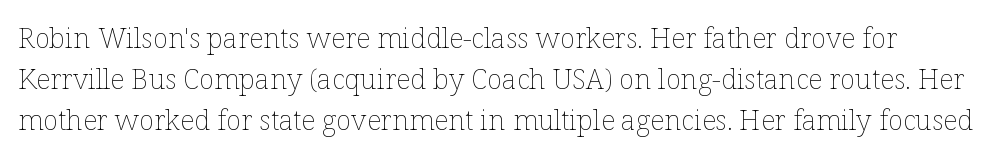
{"italic": "no", "bold": "no", "weight": "thin", "width": "normal", "stroke_contrast": "low", "x_height": "medium", "monospaced": "no", "underline": "no", "line_spacing": "normal", "line_spacing_ratio": 1.46, "letter_spacing": "normal", "letter_spacing_em": 0.0, "glyph_px": 28}
